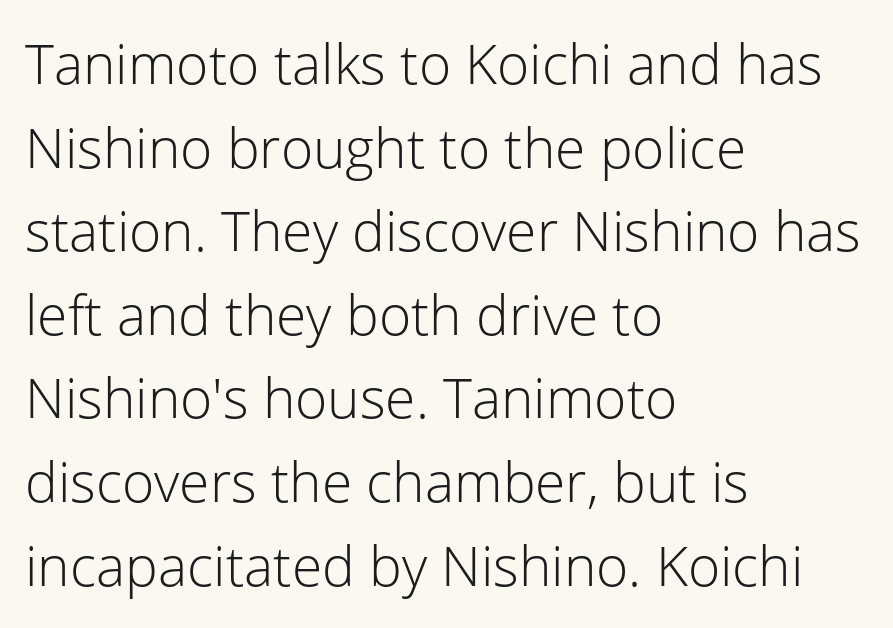
{"serif": "no", "italic": "no", "bold": "no", "weight": "light", "width": "normal", "stroke_contrast": "low", "x_height": "medium", "monospaced": "no", "underline": "no", "align": "left", "line_spacing": "normal", "line_spacing_ratio": 1.52, "letter_spacing": "normal", "letter_spacing_em": 0.0, "glyph_px": 55}
